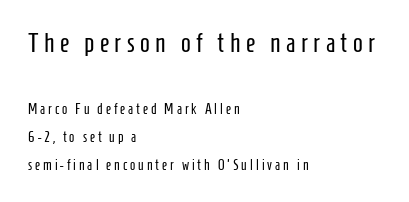
Q: Is the text bold? A: No.
Q: Is the text italic (slanted)? A: No, it is upright.
Q: Is the text underlined? A: No.
Q: How is the paragraph aligned? A: Left-aligned.
Q: Is the spacing between letters normal or unusually wide? A: Unusually wide.
Q: Is the spacing between lines tight, normal or loose? A: Loose.
Q: Which block of text is set in a larger size, the first (top) or the second (bottom)? A: The first (top) one.
